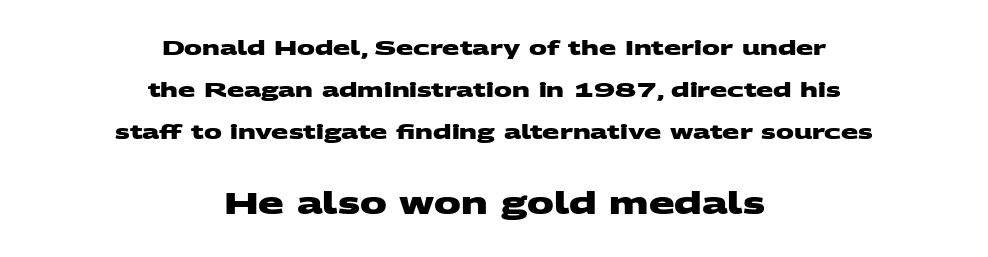
The image shows 30 px heavy, wide sans-serif type; set centered, loose line spacing (2.09x), normal letter spacing, not underlined; the second (bottom) block is 1.5x larger; medium stroke contrast and a large x-height.
